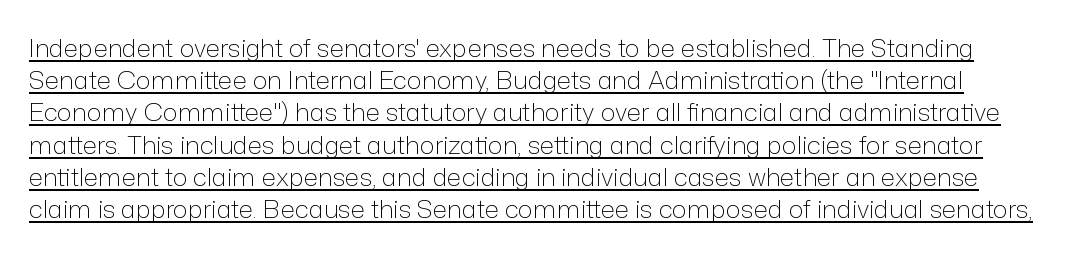
No italicization has been applied; the sample stays upright. This rendering leaves character spacing at its baseline value. Vertical stems look standard width or narrower in stroke. The typesetter has applied underlining to the passage shown. The space between consecutive lines is moderate.
